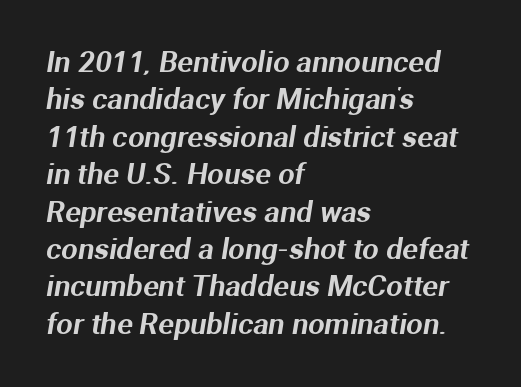
{"serif": "no", "width": "normal", "stroke_contrast": "medium", "x_height": "medium", "monospaced": "no", "underline": "no", "align": "left", "line_spacing": "normal", "line_spacing_ratio": 1.29, "letter_spacing": "normal", "letter_spacing_em": 0.0, "glyph_px": 29}
